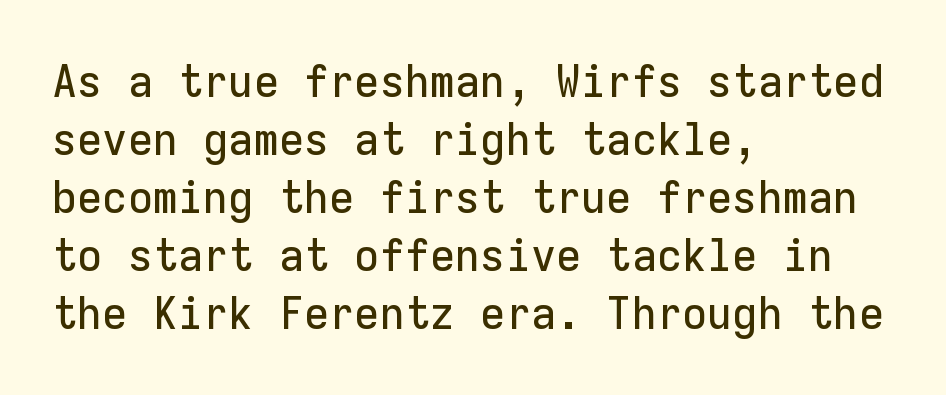
Teacher's note: observe the even left margin — that is flush-left alignment. The type is set solid horizontally, with unmodified tracking. The typography opts for an upright posture over an oblique one. Honestly, there is no underline to notice here at all.
